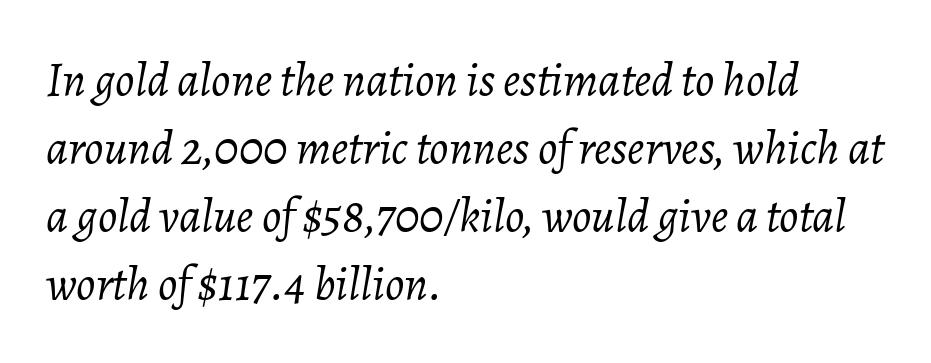
Q: Is the text bold? A: No.
Q: Is the text italic (slanted)? A: Yes, it leans right by about 7 degrees.
Q: Is the text underlined? A: No.
Q: How is the paragraph aligned? A: Left-aligned.
Q: Is the spacing between letters normal or unusually wide? A: Normal.
Q: Is the spacing between lines tight, normal or loose? A: Normal.
Q: Width (condensed, normal, or wide)? A: Normal.
Q: Stroke contrast? A: Low.
Q: x-height? A: Medium.
Q: Monospaced? A: No.
